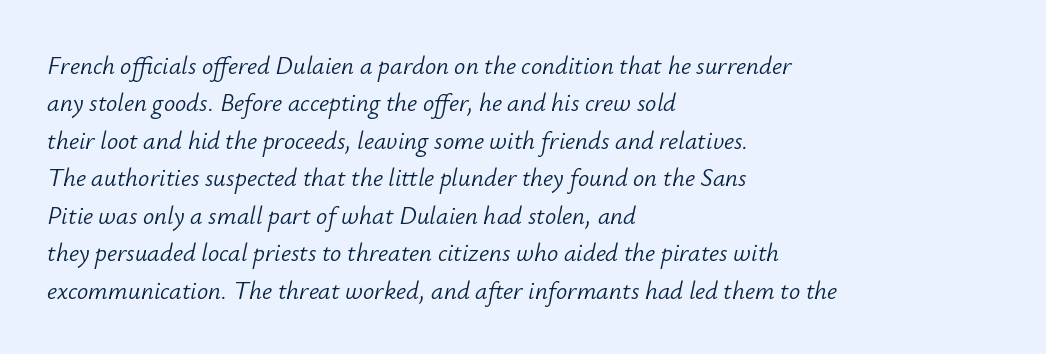
Q: Is the text bold? A: No.
Q: Is the text italic (slanted)? A: Yes, it leans right by about 12 degrees.
Q: Is the text underlined? A: No.
Q: How is the paragraph aligned? A: Left-aligned.
Q: Is the spacing between letters normal or unusually wide? A: Normal.
Q: Is the spacing between lines tight, normal or loose? A: Normal.
